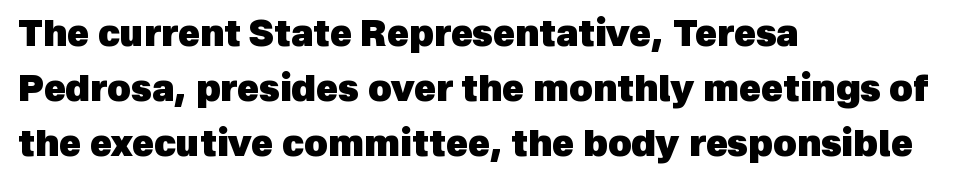
Q: Is the text bold? A: Yes.
Q: Is the typeface a serif or a sans-serif typeface? A: Sans-serif.
Q: Is the text underlined? A: No.
Q: How is the paragraph aligned? A: Left-aligned.
Q: Is the spacing between letters normal or unusually wide? A: Normal.
Q: Is the spacing between lines tight, normal or loose? A: Normal.
Q: Width (condensed, normal, or wide)? A: Normal.
Q: x-height? A: Medium.
Q: Monospaced? A: No.
